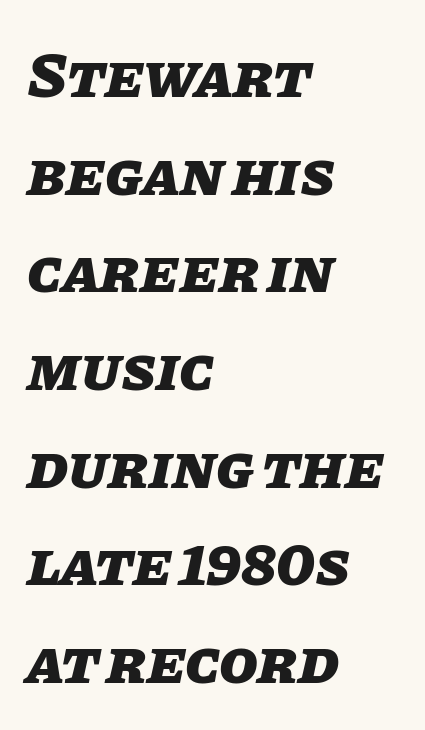
The image shows 63 px heavy type, italic (leaning right); set left-aligned, normal line spacing (1.55x), normal letter spacing, not underlined; low stroke contrast and a large x-height.
